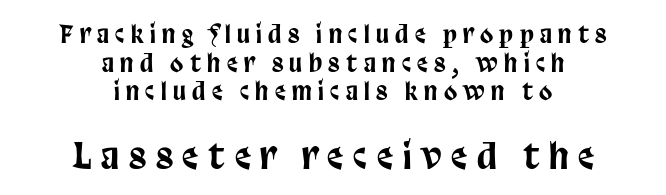
{"serif": "no", "italic": "no", "width": "condensed", "stroke_contrast": "low", "x_height": "large", "monospaced": "no", "underline": "no", "align": "center", "line_spacing_ratio": 1.19, "letter_spacing": "wide", "letter_spacing_em": 0.27, "larger_block": "second", "size_ratio": 1.5, "glyph_px": 36}
